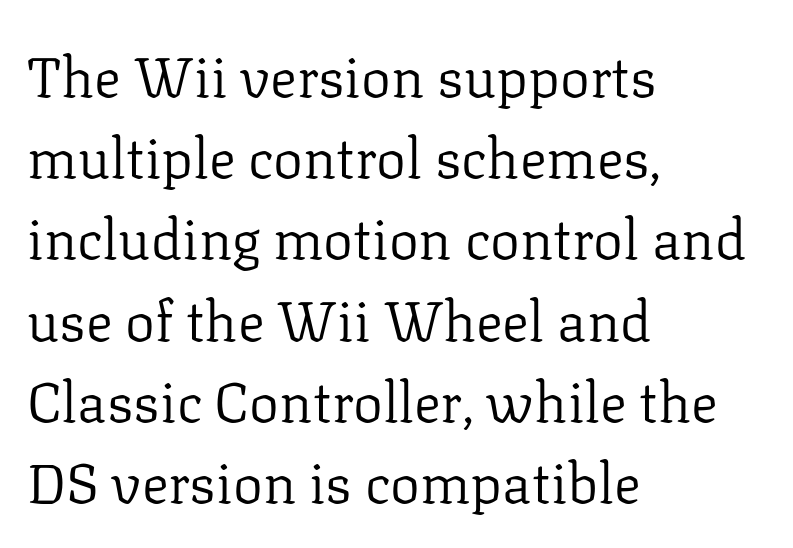
Q: Is the text bold? A: No.
Q: Is the text italic (slanted)? A: No, it is upright.
Q: Is the typeface a serif or a sans-serif typeface? A: Serif.
Q: Is the text underlined? A: No.
Q: How is the paragraph aligned? A: Left-aligned.
Q: Is the spacing between letters normal or unusually wide? A: Normal.
Q: Is the spacing between lines tight, normal or loose? A: Normal.
Q: Width (condensed, normal, or wide)? A: Normal.
Q: Stroke contrast? A: Low.
Q: x-height? A: Medium.
Q: Monospaced? A: No.
